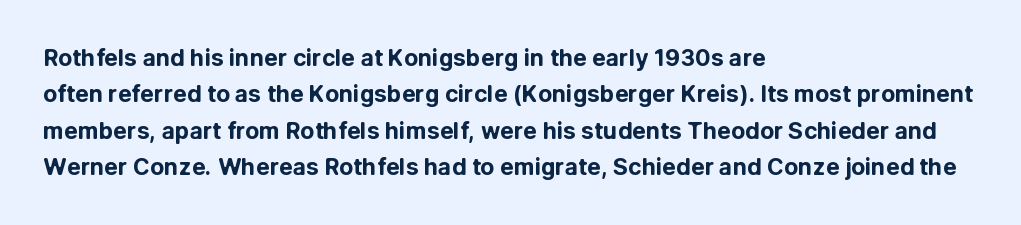
{"italic": "no", "bold": "yes", "underline": "no", "align": "left", "line_spacing": "normal", "line_spacing_ratio": 1.58, "letter_spacing": "normal", "letter_spacing_em": 0.0, "glyph_px": 23}
